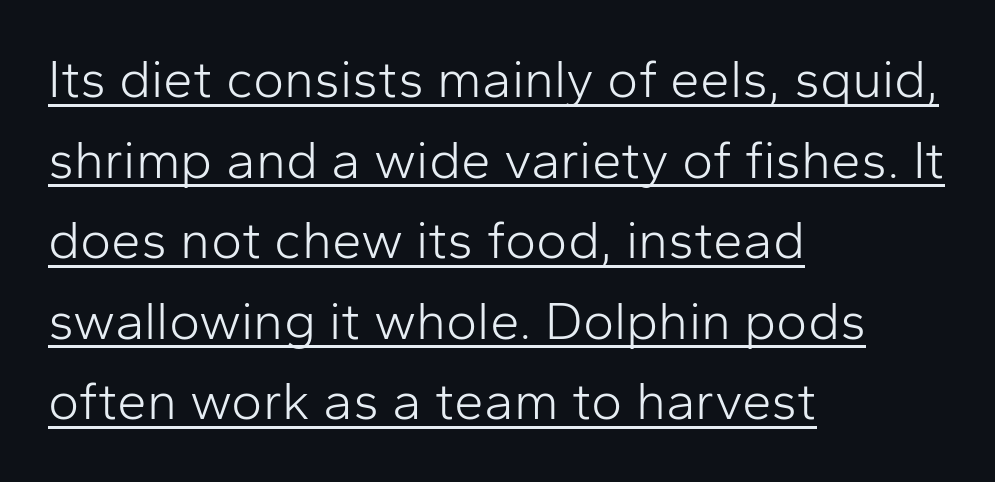
The letters advance in unequal steps, a hallmark of proportional type. Like a heading marked for emphasis, these lines bear an underscore. Does the lettering tilt? It doesn't — this is upright. Nothing heavy about these letters — not bold at all. Nothing sits at the stroke ends, so this counts as sans-serif. Honestly, the row spacing looks completely unremarkable.
